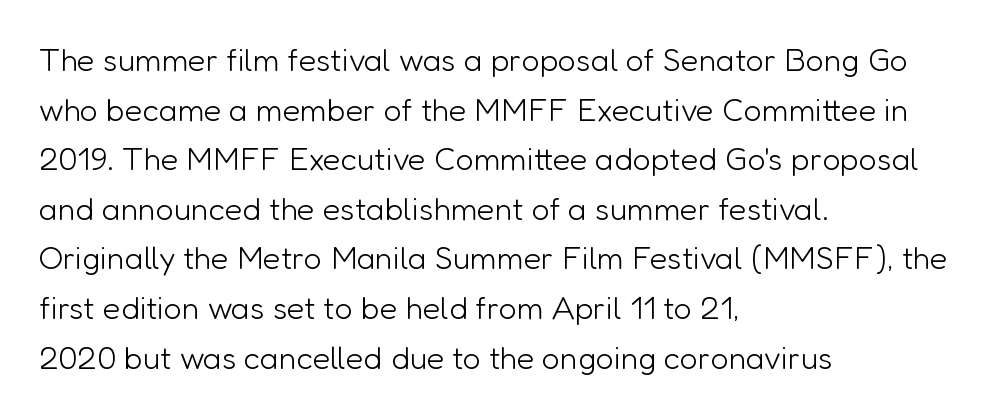
{"serif": "no", "italic": "no", "bold": "no", "weight": "light", "width": "normal", "stroke_contrast": "low", "x_height": "medium", "monospaced": "no", "underline": "no", "align": "left", "line_spacing": "normal", "line_spacing_ratio": 1.55, "letter_spacing": "normal", "letter_spacing_em": 0.0, "glyph_px": 32}
